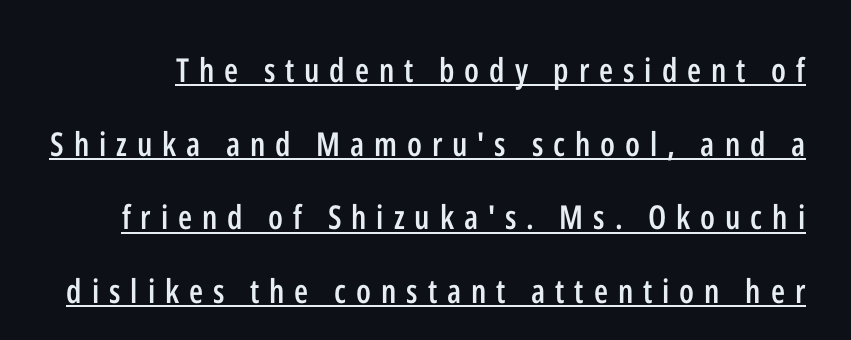
Q: Is the text bold? A: Semi-bold.
Q: Is the text italic (slanted)? A: No, it is upright.
Q: Is the typeface a serif or a sans-serif typeface? A: Sans-serif.
Q: Is the text underlined? A: Yes.
Q: Is the spacing between letters normal or unusually wide? A: Unusually wide.
Q: Is the spacing between lines tight, normal or loose? A: Loose.
Q: Width (condensed, normal, or wide)? A: Condensed.
Q: Stroke contrast? A: Low.
Q: x-height? A: Medium.
Q: Monospaced? A: No.
